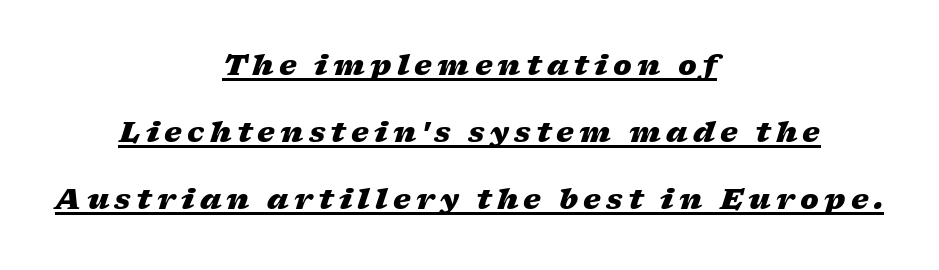
The passage shown is underscored from start to finish. The typesetter chose a symmetrical, centered arrangement here. Does the leading feel generous? Absolutely, it's lavish. Strong, thick strokes mark this as bold type. A typesetter would call this proportional, since set widths differ per character. Yep, that's italic — everything's leaning.
